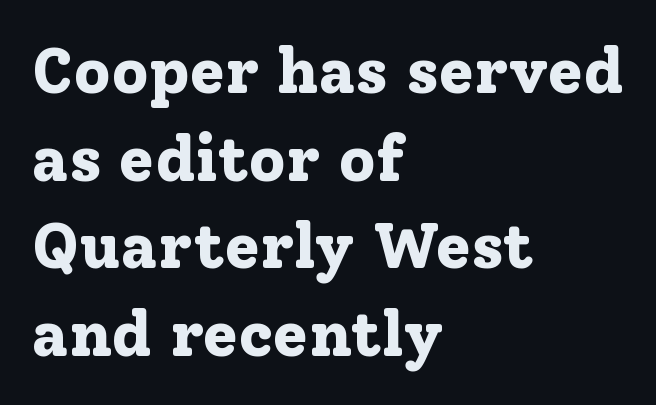
The image shows 64 px bold serif type, upright; set left-aligned, normal line spacing (1.37x), normal letter spacing, not underlined; low stroke contrast and a medium x-height.
